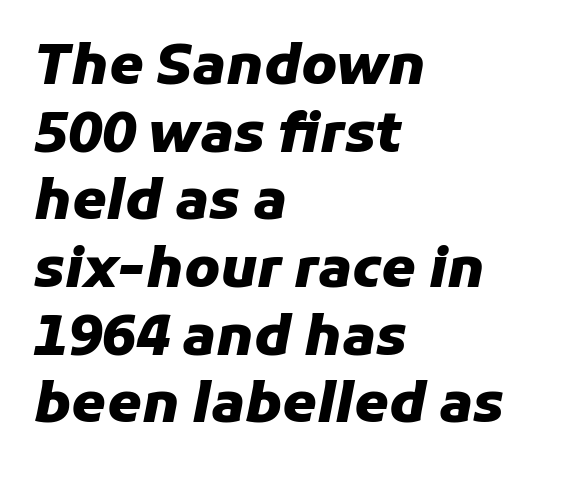
The font's italic variant was chosen for this text. The line texture is even and compact thanks to regular tracking. Bold? Absolutely — the strokes are thick and heavy. The passage shown is not underscored anywhere. The face used here is proportionally spaced, like ordinary book or web type.
